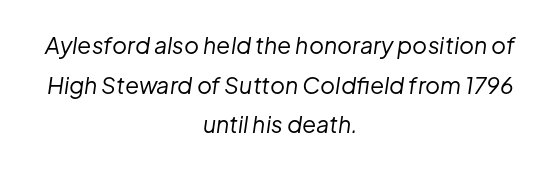
The image shows 23 px text type, italic (leaning right); set centered, line spacing 1.72x, normal letter spacing, not underlined.
